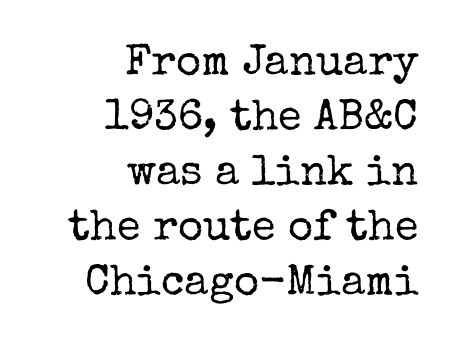
The letters advance in unequal steps, a hallmark of proportional type. Old-style or modern, the face here clearly has serifs. Standard letterfit; no display-style spreading of the glyphs. A typesetter would mark this as roman, not italic. Anything drawn beneath the words? Only blank space.
